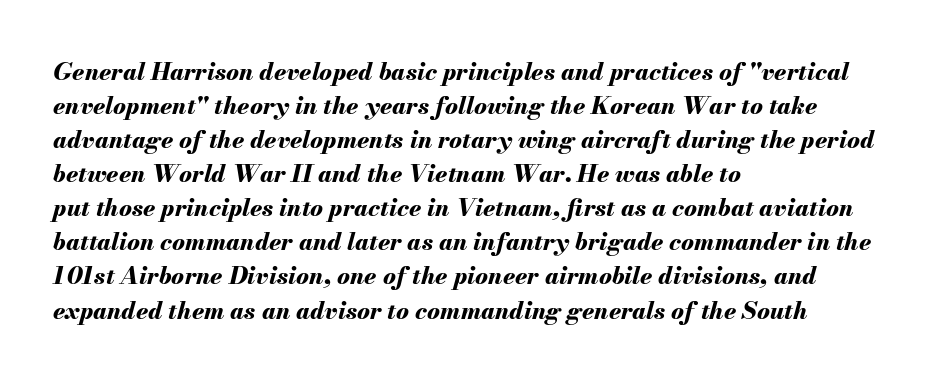
The image shows 24 px bold type, italic (leaning right); set left-aligned, normal line spacing (1.42x), normal letter spacing, not underlined.
